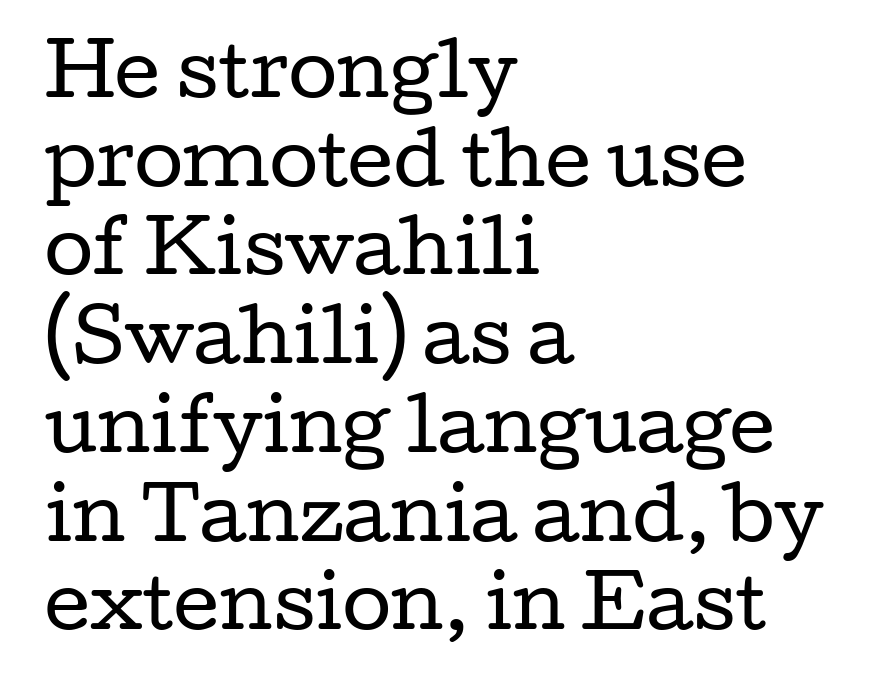
{"serif": "yes", "italic": "no", "bold": "no", "weight": "regular", "width": "wide", "stroke_contrast": "low", "x_height": "medium", "monospaced": "no", "underline": "no", "align": "left", "line_spacing": "normal", "line_spacing_ratio": 1.25, "letter_spacing": "normal", "letter_spacing_em": 0.0, "glyph_px": 71}
